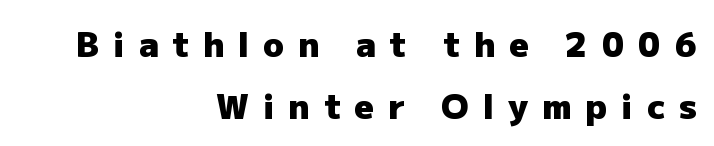
Q: Is the text bold? A: Yes.
Q: Is the text italic (slanted)? A: No, it is upright.
Q: Is the typeface a serif or a sans-serif typeface? A: Sans-serif.
Q: Is the text underlined? A: No.
Q: How is the paragraph aligned? A: Right-aligned.
Q: Is the spacing between letters normal or unusually wide? A: Unusually wide.
Q: Width (condensed, normal, or wide)? A: Normal.
Q: Stroke contrast? A: Low.
Q: x-height? A: Medium.
Q: Monospaced? A: No.
